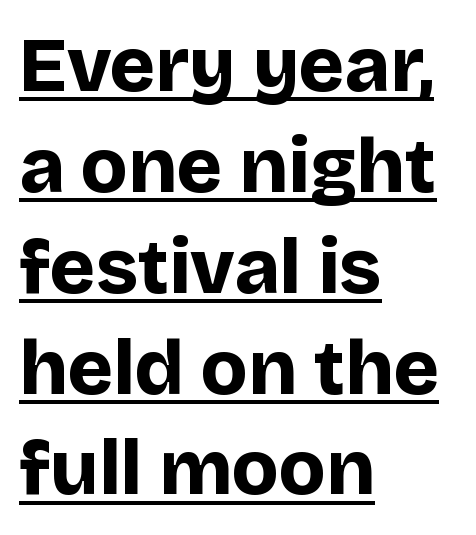
The line texture is even and compact thanks to regular tracking. In CSS terms this would be text-align: left. Here the designer chose a conventional face with non-uniform glyph widths. It's the straight-up-and-down kind of type.
